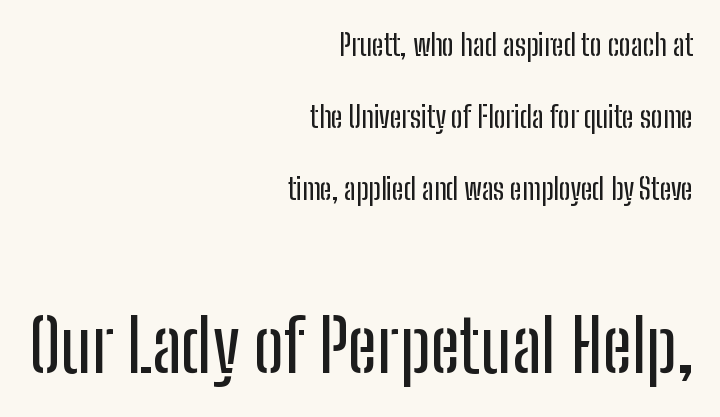
Q: Is the text italic (slanted)? A: No, it is upright.
Q: Is the typeface a serif or a sans-serif typeface? A: Sans-serif.
Q: Is the text underlined? A: No.
Q: How is the paragraph aligned? A: Right-aligned.
Q: Is the spacing between letters normal or unusually wide? A: Normal.
Q: Is the spacing between lines tight, normal or loose? A: Loose.
Q: Which block of text is set in a larger size, the first (top) or the second (bottom)? A: The second (bottom) one.
Q: Width (condensed, normal, or wide)? A: Condensed.
Q: Stroke contrast? A: Low.
Q: x-height? A: Medium.
Q: Monospaced? A: No.
